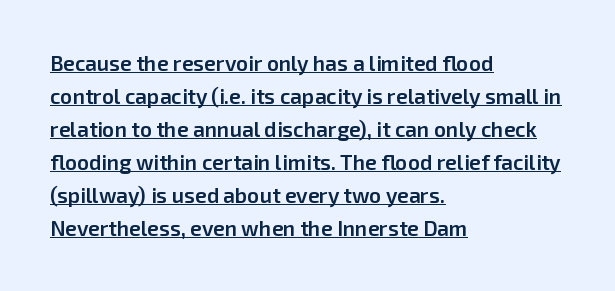
Q: Is the text bold? A: Semi-bold.
Q: Is the text italic (slanted)? A: No, it is upright.
Q: Is the text underlined? A: Yes.
Q: How is the paragraph aligned? A: Left-aligned.
Q: Is the spacing between letters normal or unusually wide? A: Normal.
Q: Is the spacing between lines tight, normal or loose? A: Normal.
